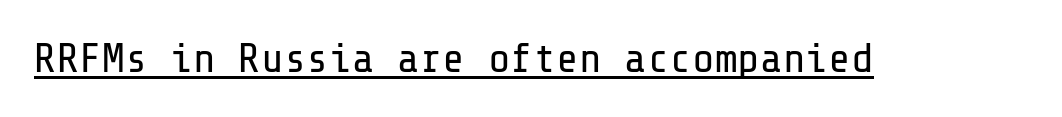
The image shows 42 px regular-weight sans-serif type, upright; set normal letter spacing, underlined; low stroke contrast and a medium x-height.
